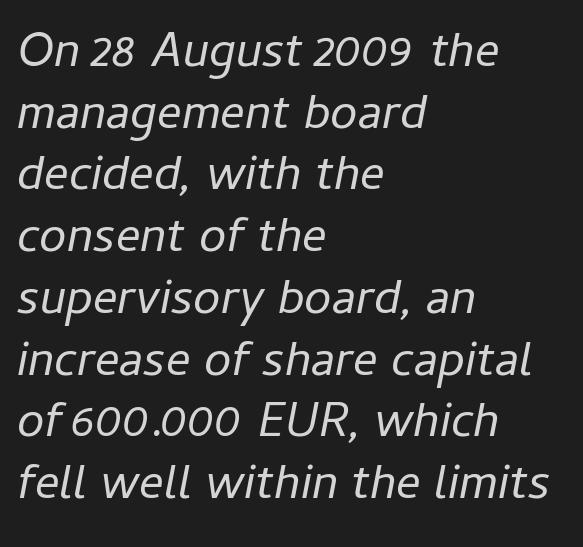
The image shows 49 px regular-weight type, italic (leaning right); set left-aligned, normal line spacing (1.26x), normal letter spacing, not underlined; low stroke contrast and a medium x-height.
